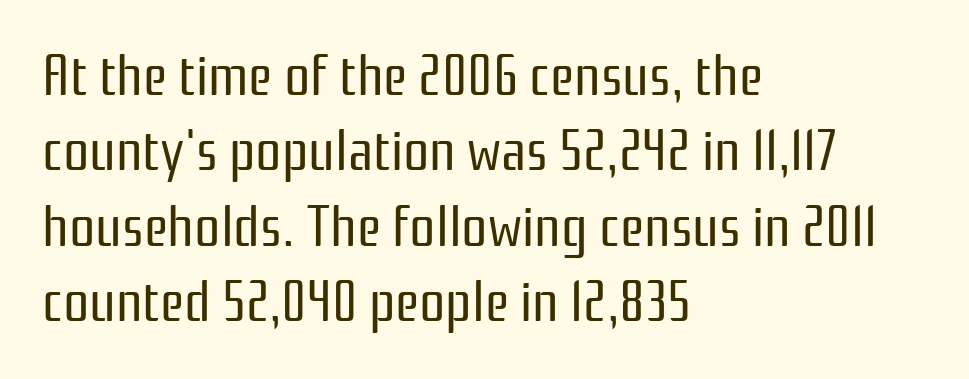
The letters stand upright; this is a roman face. Rows of type keep a routine distance in the vertical direction. No feet cap the strokes, marking this as sans-serif type. Compared with a centered layout, this one pins lines to the left instead. The letters look calm and open, with moderate or lighter stems.
